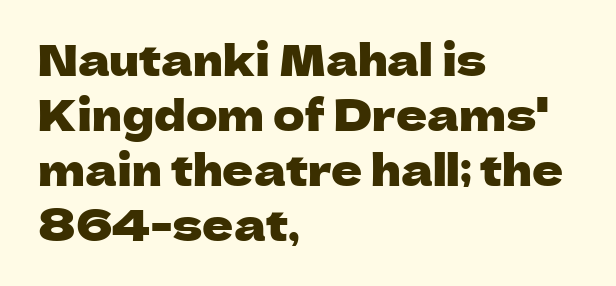
Q: Is the text italic (slanted)? A: No, it is upright.
Q: Is the typeface a serif or a sans-serif typeface? A: Sans-serif.
Q: Is the text underlined? A: No.
Q: How is the paragraph aligned? A: Left-aligned.
Q: Is the spacing between letters normal or unusually wide? A: Normal.
Q: Is the spacing between lines tight, normal or loose? A: Normal.
Q: Width (condensed, normal, or wide)? A: Normal.
Q: Stroke contrast? A: Low.
Q: x-height? A: Medium.
Q: Monospaced? A: No.
